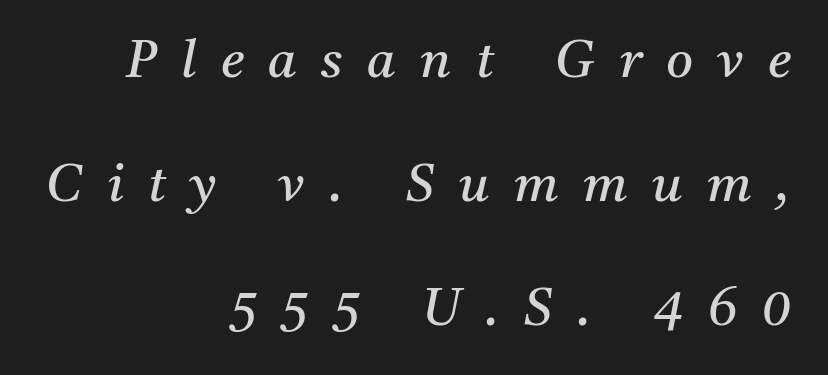
Q: Is the text bold? A: No.
Q: Is the text italic (slanted)? A: Yes, it leans right by about 11 degrees.
Q: Is the typeface a serif or a sans-serif typeface? A: Serif.
Q: Is the text underlined? A: No.
Q: How is the paragraph aligned? A: Right-aligned.
Q: Is the spacing between letters normal or unusually wide? A: Unusually wide.
Q: Is the spacing between lines tight, normal or loose? A: Loose.
Q: Width (condensed, normal, or wide)? A: Normal.
Q: Stroke contrast? A: Medium.
Q: x-height? A: Medium.
Q: Monospaced? A: No.
